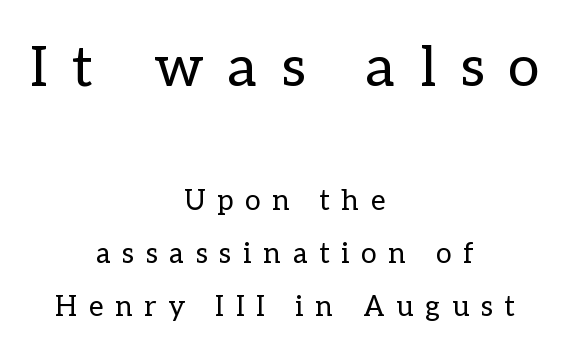
The image shows 57 px regular-weight type, upright; set centered, line spacing 1.89x, unusually wide letter spacing (+0.43 em), not underlined; the first (top) block is 2.04x larger; low stroke contrast and a medium x-height.
